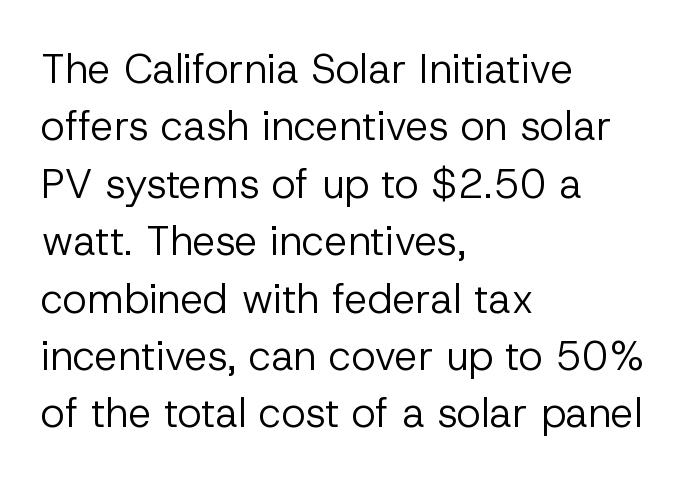
The image shows 41 px regular-weight sans-serif type, upright; set left-aligned, normal line spacing (1.4x), normal letter spacing, not underlined; low stroke contrast and a medium x-height.
